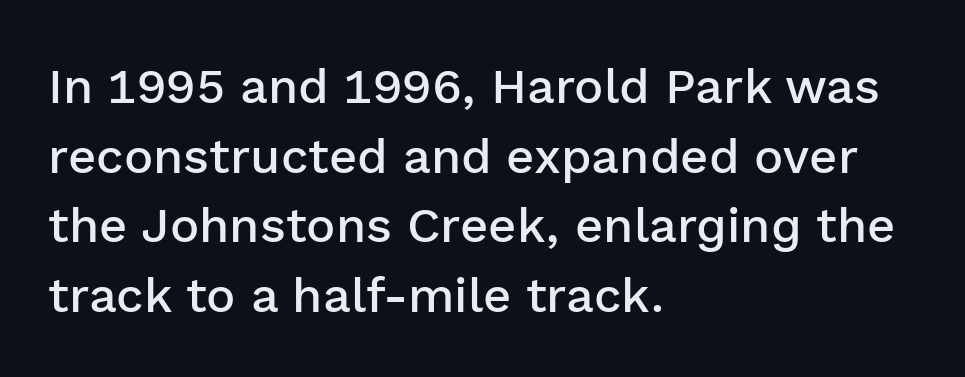
Q: Is the text bold? A: Semi-bold.
Q: Is the text italic (slanted)? A: No, it is upright.
Q: Is the typeface a serif or a sans-serif typeface? A: Sans-serif.
Q: Is the text underlined? A: No.
Q: How is the paragraph aligned? A: Left-aligned.
Q: Is the spacing between letters normal or unusually wide? A: Normal.
Q: Is the spacing between lines tight, normal or loose? A: Normal.
Q: Width (condensed, normal, or wide)? A: Normal.
Q: Stroke contrast? A: Low.
Q: x-height? A: Medium.
Q: Monospaced? A: No.
